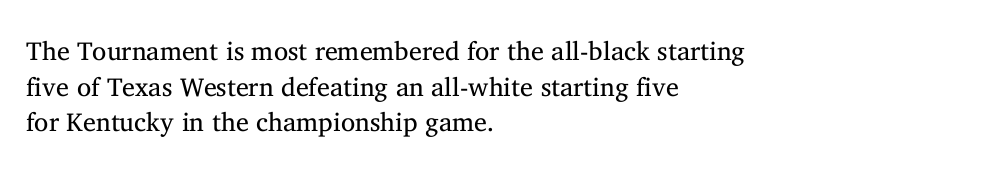
The line texture is even and compact thanks to regular tracking. Honestly, the row spacing looks completely unremarkable. Every row of glyphs begins at an identical x-position on the left. The letters stand straight up with perfectly vertical stems. Stroke thickness stays within the range of a standard reading face or lighter. Unmarked baselines from the first word to the last.
